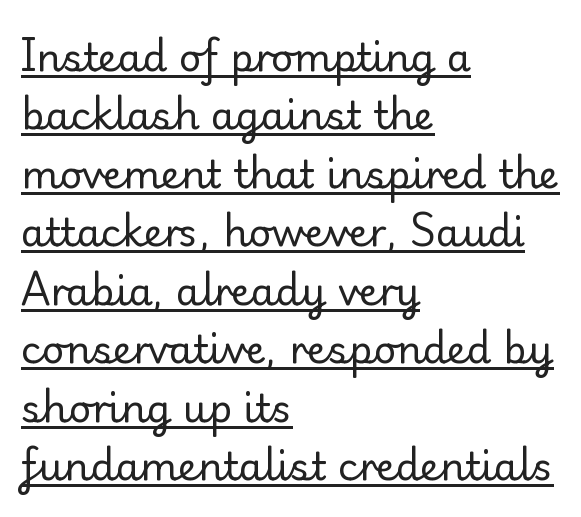
The image shows 39 px regular-weight serif type, upright; set left-aligned, normal line spacing (1.5x), normal letter spacing, underlined; low stroke contrast and a small x-height.
